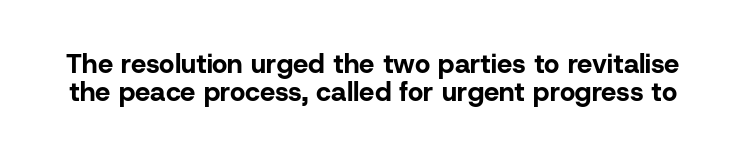
The letterforms sit shoulder to shoulder at normal distance. This is heavy type, rendered in bold. Type without underlining. Cramped leading. Posture: vertical.
